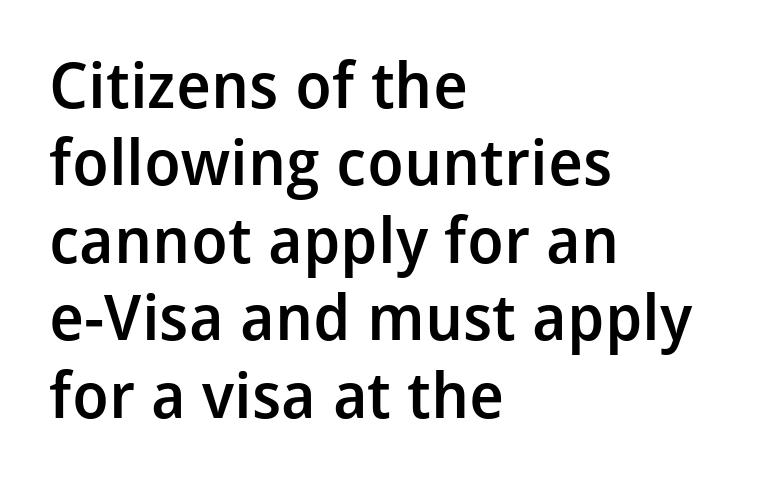
{"serif": "no", "italic": "no", "bold": "semi", "weight": "semibold", "width": "normal", "stroke_contrast": "low", "x_height": "medium", "monospaced": "no", "underline": "no", "align": "left", "line_spacing_ratio": 1.23, "letter_spacing": "normal", "letter_spacing_em": 0.0, "glyph_px": 63}
